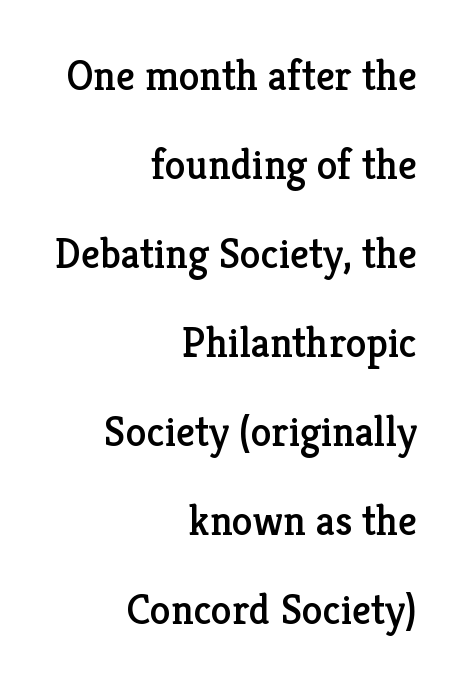
A typesetter would call this proportional, since set widths differ per character. Reading down the column, the eye jumps a long way to each next line. A typesetter would label this face a serif. Any mark beneath the type? The region is blank. Does the copy run flush right? Yes — the right margin is perfectly even. The passage shown has conventional tracking throughout.
